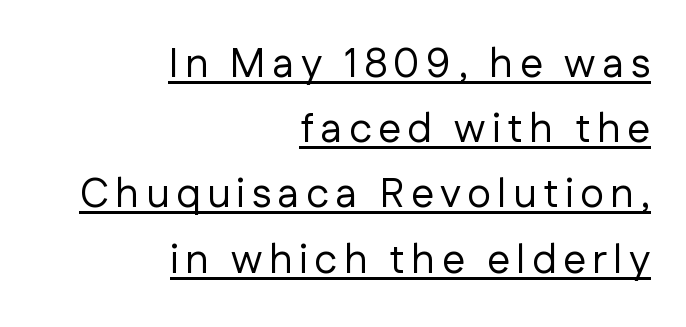
Leading matches the norm, producing a regular column. The lettering is marked with a stroke running underneath it. Do the characters align in a grid? No, the font is proportional. These lines were composed using upright roman letters. Examine the stroke ends and you'll find no serifs. Heaviness? Minimal to ordinary, like unemphasized prose.
